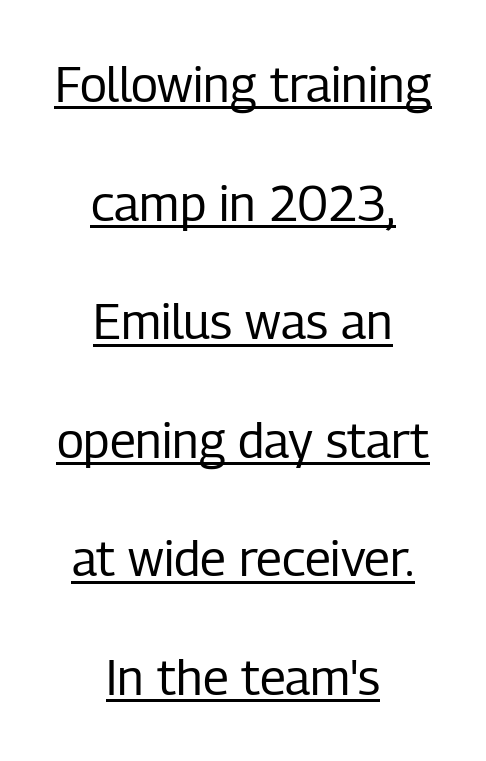
{"serif": "no", "italic": "no", "bold": "no", "weight": "regular", "width": "condensed", "stroke_contrast": "low", "x_height": "medium", "monospaced": "no", "underline": "yes", "align": "center", "line_spacing": "loose", "line_spacing_ratio": 2.42, "letter_spacing": "normal", "letter_spacing_em": 0.0, "glyph_px": 49}
